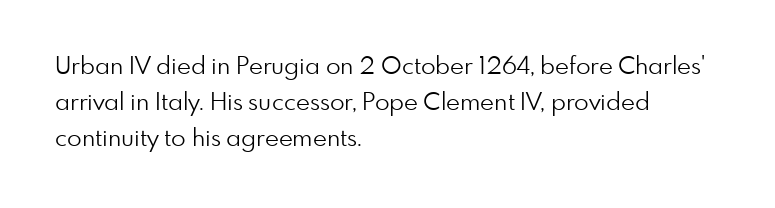
Q: Is the text bold? A: No.
Q: Is the text italic (slanted)? A: No, it is upright.
Q: Is the text underlined? A: No.
Q: How is the paragraph aligned? A: Left-aligned.
Q: Is the spacing between letters normal or unusually wide? A: Normal.
Q: Is the spacing between lines tight, normal or loose? A: Normal.
